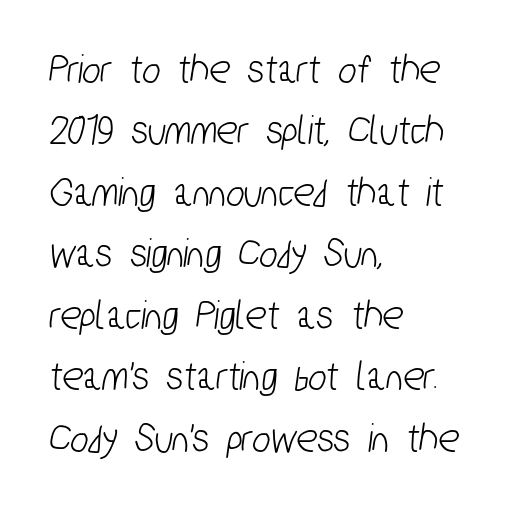
Q: Is the typeface a serif or a sans-serif typeface? A: Sans-serif.
Q: Is the text underlined? A: No.
Q: How is the paragraph aligned? A: Left-aligned.
Q: Is the spacing between letters normal or unusually wide? A: Normal.
Q: Is the spacing between lines tight, normal or loose? A: Normal.
Q: Width (condensed, normal, or wide)? A: Condensed.
Q: Stroke contrast? A: Low.
Q: x-height? A: Medium.
Q: Monospaced? A: No.
